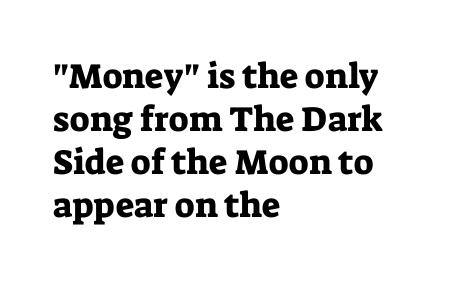
{"serif": "yes", "italic": "no", "width": "normal", "stroke_contrast": "low", "x_height": "medium", "monospaced": "no", "underline": "no", "align": "left", "line_spacing_ratio": 1.23, "letter_spacing": "normal", "letter_spacing_em": 0.0, "glyph_px": 35}
